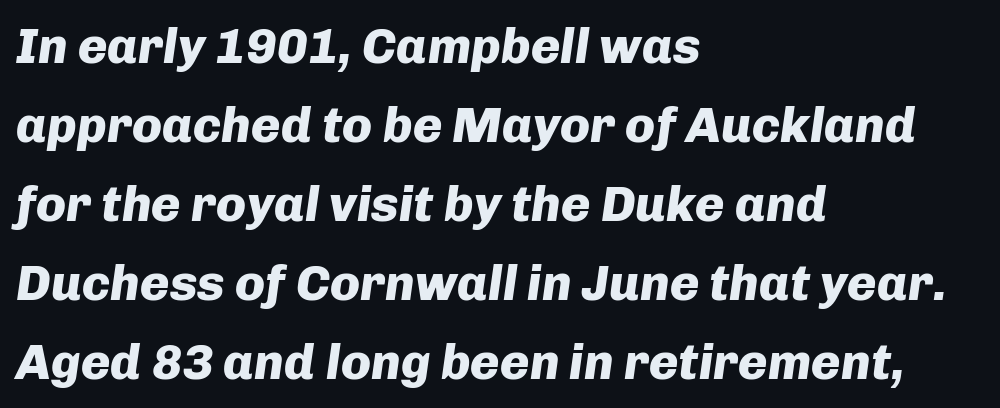
Q: Is the text bold? A: Yes.
Q: Is the text italic (slanted)? A: Yes, it leans right by about 8 degrees.
Q: Is the text underlined? A: No.
Q: How is the paragraph aligned? A: Left-aligned.
Q: Is the spacing between letters normal or unusually wide? A: Normal.
Q: Is the spacing between lines tight, normal or loose? A: Normal.
Q: Width (condensed, normal, or wide)? A: Normal.
Q: Stroke contrast? A: Low.
Q: x-height? A: Medium.
Q: Monospaced? A: No.
